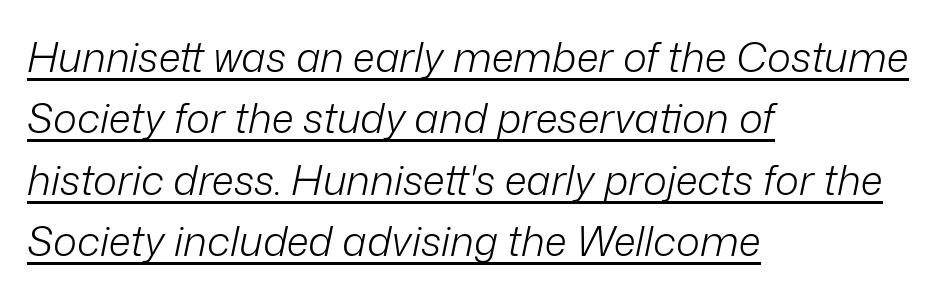
The image shows 41 px light type, italic (leaning right); set left-aligned, normal line spacing (1.5x), normal letter spacing, underlined; low stroke contrast and a medium x-height.
